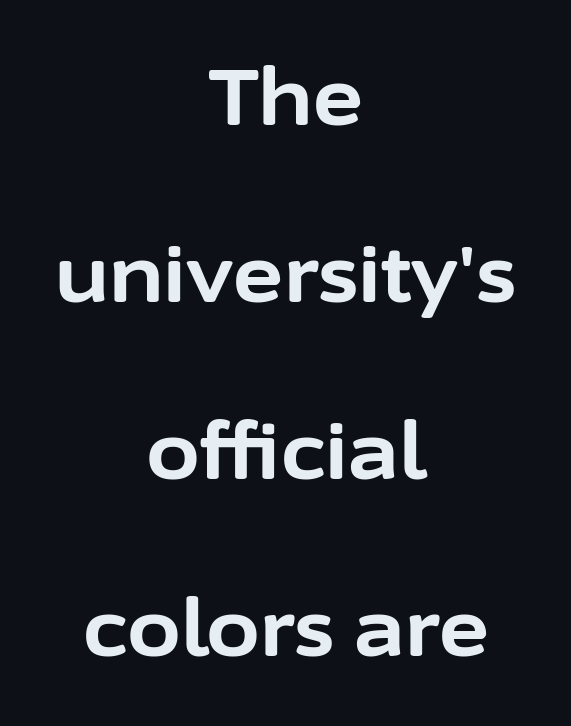
The block of text is sparse from top to bottom, with ample space between rows. Caption: bold face, heavy strokes. If you drew a line through each stem, it would be perfectly vertical. The glyphs are unaccompanied by any horizontal stroke below them. A typesetter would call this proportional, since set widths differ per character. Is this a sans? Yes — the strokes have no serifs.
